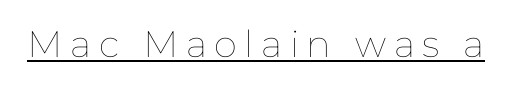
Stem width sits at or under what a default text font uses. Words appear elongated and porous because spacing is wide. Do the letters lean? They stand straight. Looks like regular typesetting: each glyph gets only the width it needs. Has an underline been added? It has.
